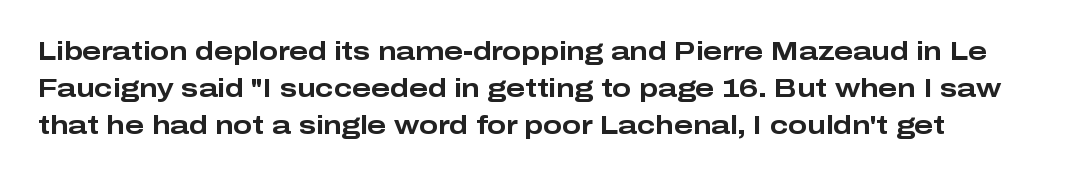
{"italic": "no", "bold": "yes", "underline": "no", "align": "left", "line_spacing": "normal", "line_spacing_ratio": 1.48, "letter_spacing": "normal", "letter_spacing_em": 0.0, "glyph_px": 25}
